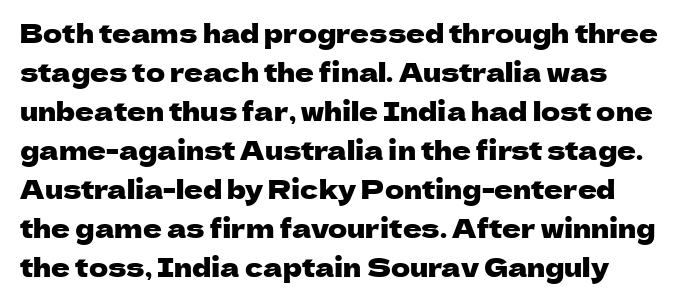
Tracking here is standard; glyphs follow each other at the usual distance. How would I describe the line gaps? Plain and ordinary. It's the straight-up-and-down kind of type. The space directly below the letters is spotless.
